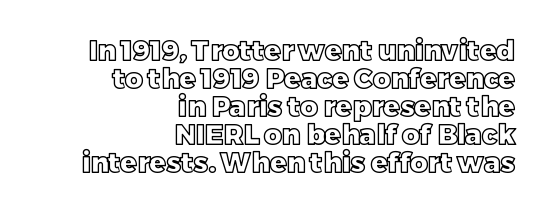
{"italic": "no", "underline": "no", "align": "right", "line_spacing": "tight", "line_spacing_ratio": 1.04, "letter_spacing": "normal", "letter_spacing_em": 0.0, "glyph_px": 27}
